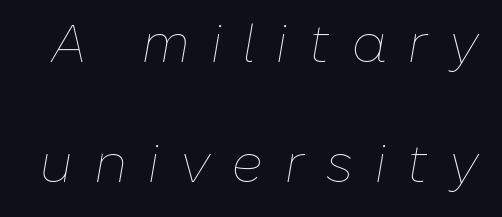
If you measured baseline to baseline, you'd find a long distance. Honestly, the letter spacing is so wide it's the main thing you notice. Any mark beneath the type? The region is blank. Every character sits at an angle, as italics do. Proportional: the letters do not fall into vertical columns. The characters are drawn with everyday or finer stroke widths.
